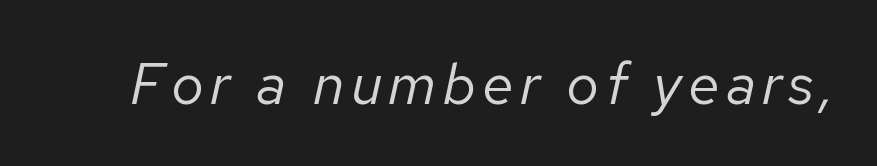
The image shows 58 px regular-weight type, italic (leaning right); set not underlined; low stroke contrast and a medium x-height.
